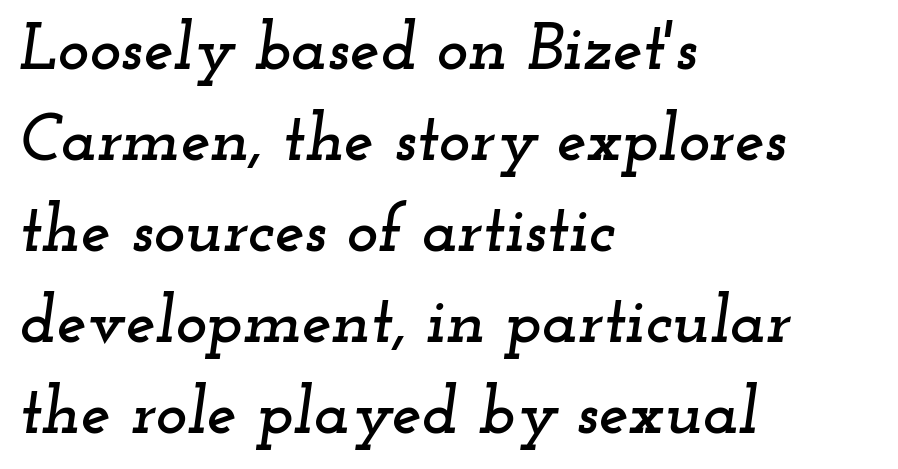
If you measured baseline to baseline, you'd find a middling distance. The rendering uses natural spacing where letterforms have individual widths. How are the letters spaced? Ordinarily, with no added tracking. A student would call this left alignment; a typographer would say flush left, rag right.
